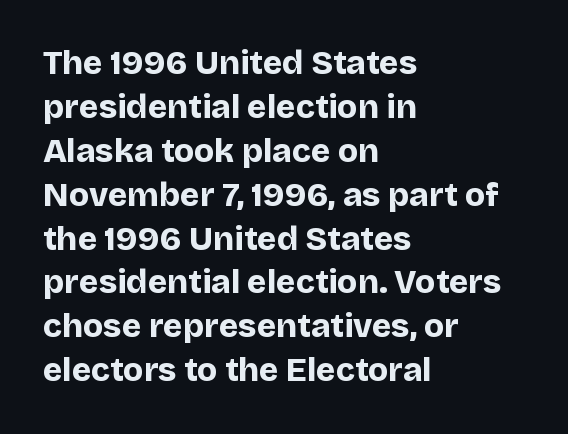
The image shows 33 px bold sans-serif type, upright; set left-aligned, normal line spacing (1.33x), normal letter spacing, not underlined; low stroke contrast and a large x-height.
